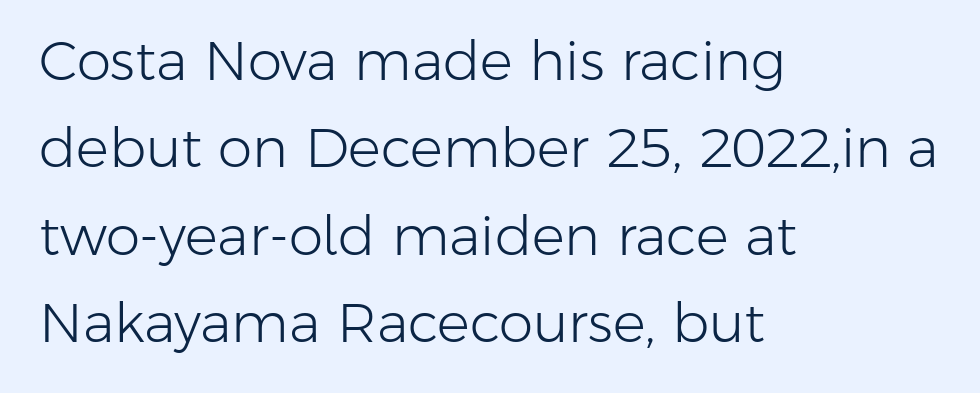
The rendering uses natural spacing where letterforms have individual widths. Look at the tracking — it's just the regular setting, nothing added. Style check: upright. Successive baselines arrive at the customary interval. Does the type have serifs? No, each stem ends abruptly.
